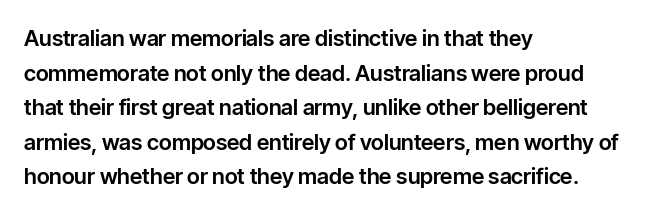
Q: Is the text italic (slanted)? A: No, it is upright.
Q: Is the text underlined? A: No.
Q: How is the paragraph aligned? A: Left-aligned.
Q: Is the spacing between letters normal or unusually wide? A: Normal.
Q: Is the spacing between lines tight, normal or loose? A: Normal.
